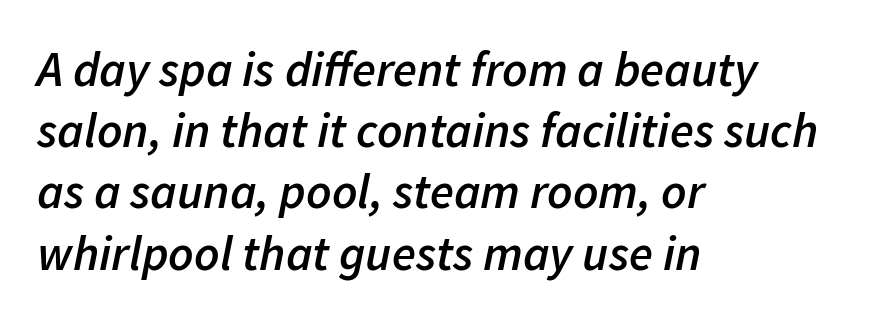
The image shows 49 px semibold type, italic (leaning right); set left-aligned, normal line spacing (1.25x), normal letter spacing, not underlined; low stroke contrast and a medium x-height.
